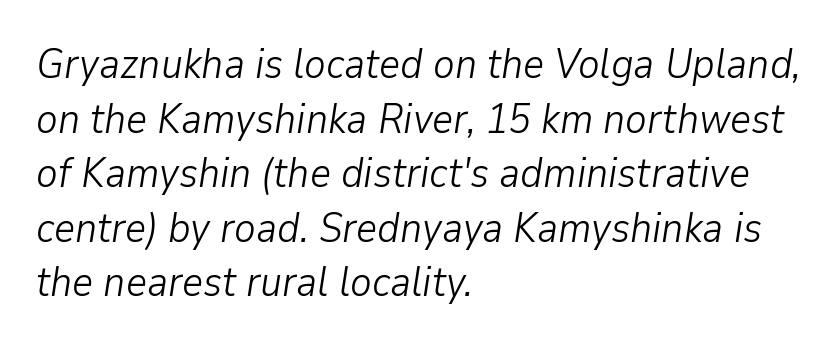
The image shows 41 px light type, italic (leaning right); set left-aligned, normal line spacing (1.33x), normal letter spacing, not underlined; low stroke contrast and a medium x-height.
